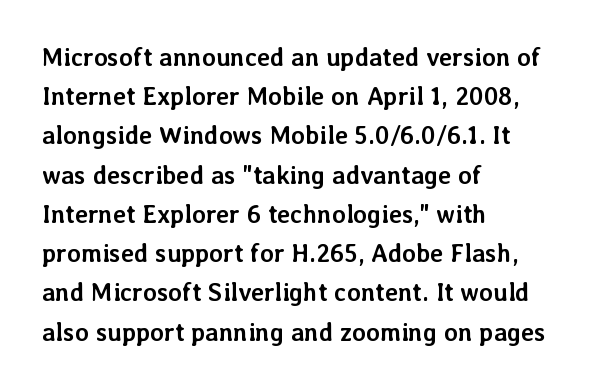
{"italic": "no", "bold": "yes", "underline": "no", "align": "left", "line_spacing": "normal", "line_spacing_ratio": 1.57, "letter_spacing": "normal", "letter_spacing_em": 0.0, "glyph_px": 25}
